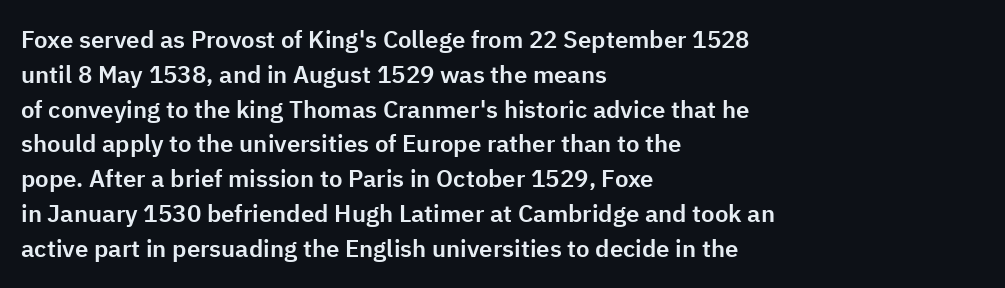
This sample keeps an unexceptional amount of space between lines. These lines keep a tight, regular rhythm from letter to letter. Every stem runs plumb, perpendicular to the baseline. Reading down the block, your eye returns to a fixed left position each line. The string is rendered with underlining switched off.
